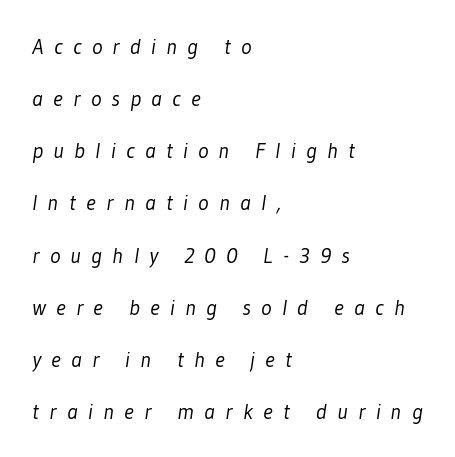
Q: Is the text bold? A: No.
Q: Is the text underlined? A: No.
Q: How is the paragraph aligned? A: Left-aligned.
Q: Is the spacing between letters normal or unusually wide? A: Unusually wide.
Q: Is the spacing between lines tight, normal or loose? A: Loose.
